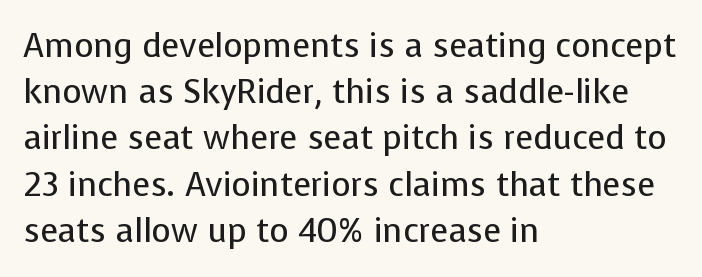
Where is the straight margin? On the left. A typesetter would call this zero additional tracking. How would I describe the line gaps? Plain and ordinary. Vertical strokes here are truly vertical. Stem width sits at or under what a default text font uses. A typesetter would call this proportional, since set widths differ per character.
